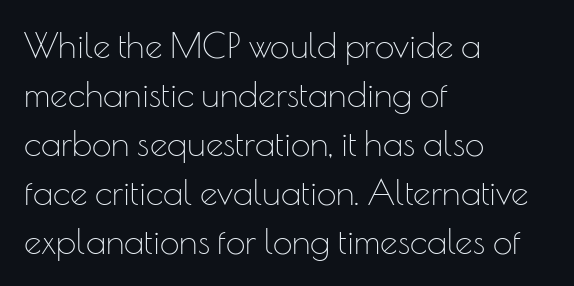
Is there much room between lines? A standard amount, neither cramped nor airy. The passage shown is typed in a proportional face where columns would drift. Teacher's note: observe the even left margin — that is flush-left alignment. The type sits square on the baseline with zero lean. This rendering employs a face without finishing strokes, i.e., a sans-serif. The area under the type is left untouched.
